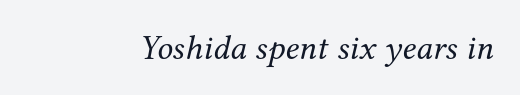
The image shows 35 px regular-weight serif type, italic (leaning right); set normal letter spacing, not underlined; medium stroke contrast and a medium x-height.
